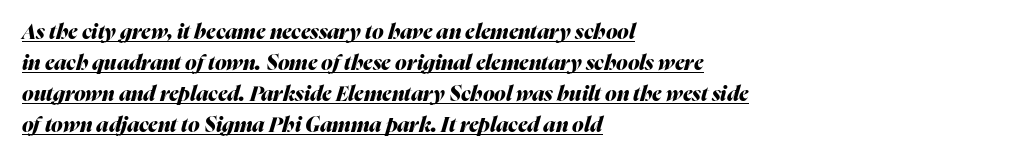
Q: Is the text bold? A: Yes.
Q: Is the text italic (slanted)? A: Yes, it leans right by about 16 degrees.
Q: Is the text underlined? A: Yes.
Q: How is the paragraph aligned? A: Left-aligned.
Q: Is the spacing between letters normal or unusually wide? A: Normal.
Q: Is the spacing between lines tight, normal or loose? A: Normal.
